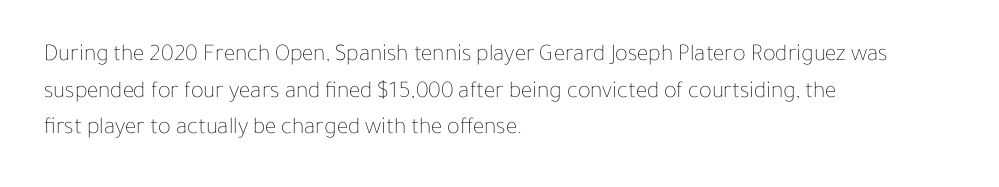
Q: Is the text bold? A: No.
Q: Is the text italic (slanted)? A: No, it is upright.
Q: Is the text underlined? A: No.
Q: How is the paragraph aligned? A: Left-aligned.
Q: Is the spacing between letters normal or unusually wide? A: Normal.
Q: Is the spacing between lines tight, normal or loose? A: Normal.
